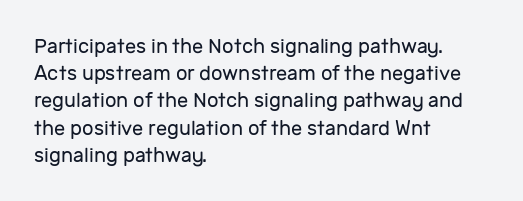
Q: Is the text bold? A: No.
Q: Is the text italic (slanted)? A: No, it is upright.
Q: Is the text underlined? A: No.
Q: How is the paragraph aligned? A: Left-aligned.
Q: Is the spacing between letters normal or unusually wide? A: Normal.
Q: Is the spacing between lines tight, normal or loose? A: Normal.
